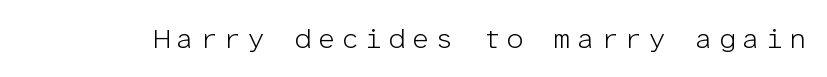
Q: Is the text bold? A: No.
Q: Is the text italic (slanted)? A: No, it is upright.
Q: Is the typeface a serif or a sans-serif typeface? A: Sans-serif.
Q: Is the text underlined? A: No.
Q: Is the spacing between letters normal or unusually wide? A: Unusually wide.
Q: Width (condensed, normal, or wide)? A: Normal.
Q: Stroke contrast? A: Low.
Q: x-height? A: Medium.
Q: Monospaced? A: Yes.
